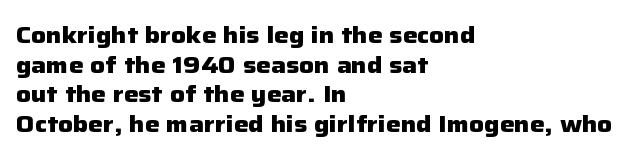
Q: Is the text bold? A: Yes.
Q: Is the text italic (slanted)? A: No, it is upright.
Q: Is the text underlined? A: No.
Q: How is the paragraph aligned? A: Left-aligned.
Q: Is the spacing between letters normal or unusually wide? A: Normal.
Q: Is the spacing between lines tight, normal or loose? A: Normal.
